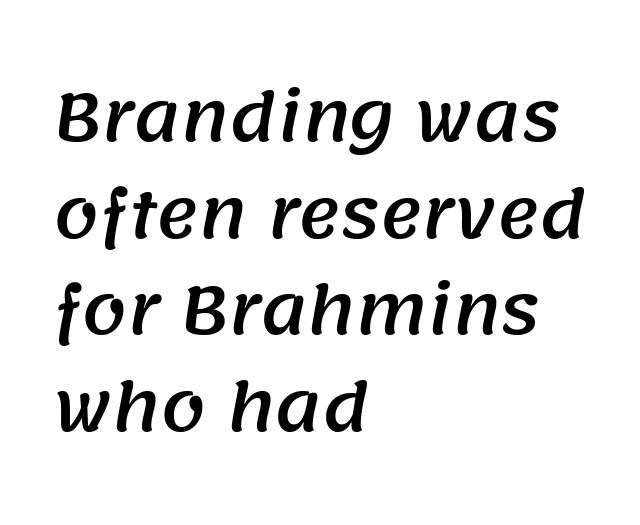
The image shows 64 px sans-serif type; set left-aligned, normal line spacing (1.51x), normal letter spacing, not underlined; medium stroke contrast and a large x-height.
